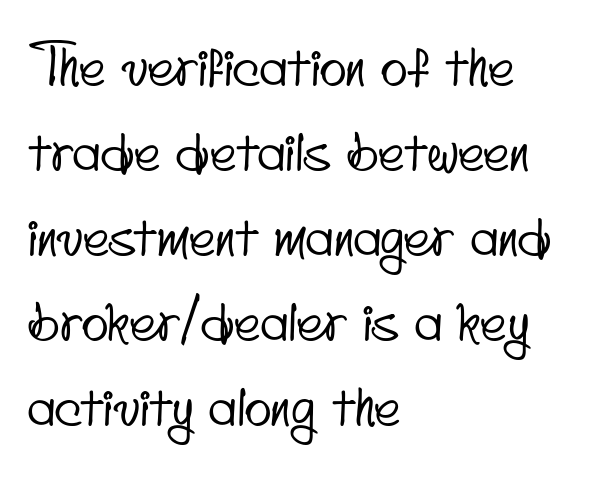
Look at the tracking — it's just the regular setting, nothing added. Typeset ragged right — the left edge is the straight one. Is this a fixed-width face? No — the glyphs have proportional, varying widths. The rendering uses a moderate line-height, typical for paragraphs.
